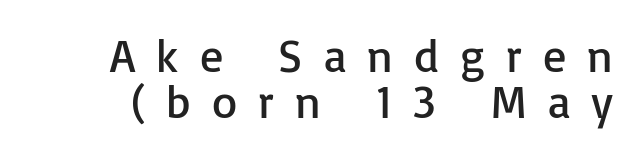
{"serif": "no", "italic": "no", "bold": "no", "weight": "regular", "width": "normal", "stroke_contrast": "low", "x_height": "medium", "monospaced": "no", "underline": "no", "line_spacing": "tight", "line_spacing_ratio": 1.0, "letter_spacing": "wide", "letter_spacing_em": 0.46, "glyph_px": 46}
